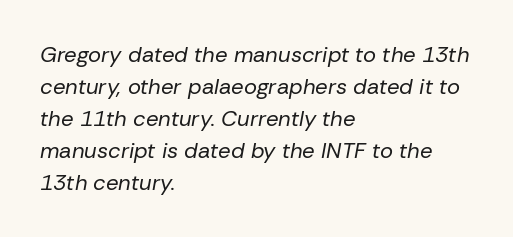
Posture: slanted. Ink coverage per letter is moderate at most. Rule under the text: the space is simply empty. The rendering anchors every line to the left-hand side. Between one letter and the next there's only the usual sliver of space.
